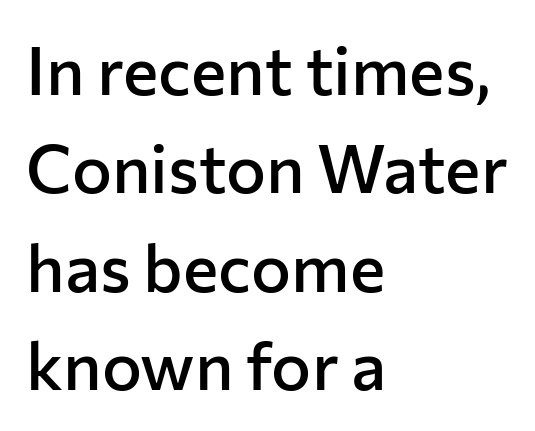
Proportional: the letters do not fall into vertical columns. The sample has been set in demibold, a notch under bold. No extra tracking has been applied to these lines. Typographically, this falls in the sans-serif category. Honestly, there is no underline to notice here at all. Is there any slant? The stems are plumb.
